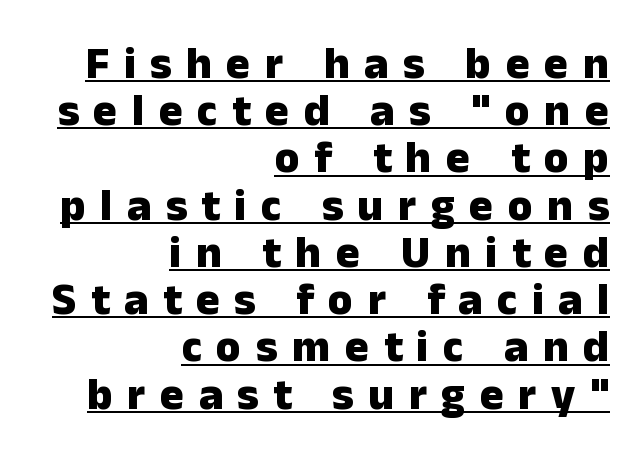
Each letter keeps its own natural width here, so spacing adapts to shape. Do the letters lean? They stand straight. Bold? Absolutely — the strokes are thick and heavy. I'd call this a sans setting — the letters go barefoot.
